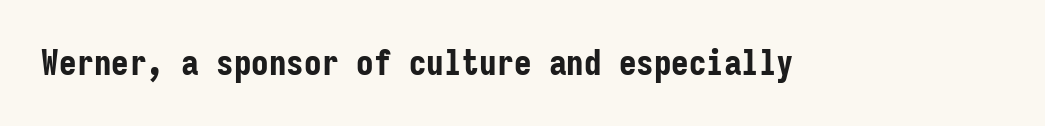
This sample has the even, mechanical cadence of fixed-width lettering. Tracking here is standard; glyphs follow each other at the usual distance. These lines are composed in type without serifs. Underline: absent.
